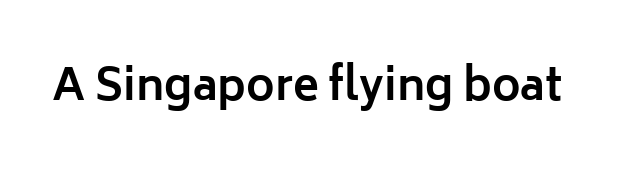
The image shows 43 px bold sans-serif type, upright; set normal letter spacing, not underlined; low stroke contrast and a medium x-height.
